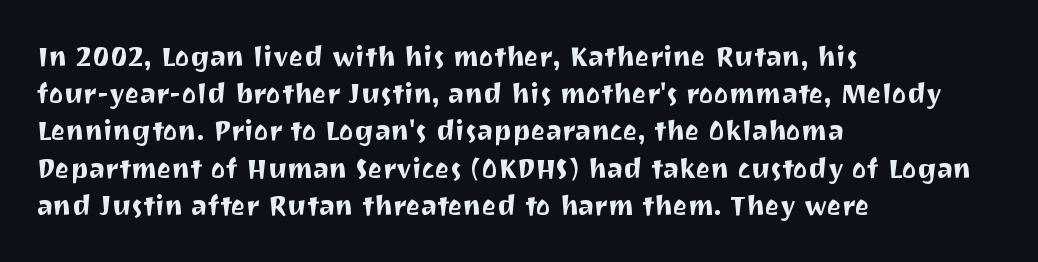
No extra tracking has been applied to these lines. Students, observe: this is what conventionally led text looks like. The string is rendered with underlining switched off. This is the regular roman posture of the typeface.
